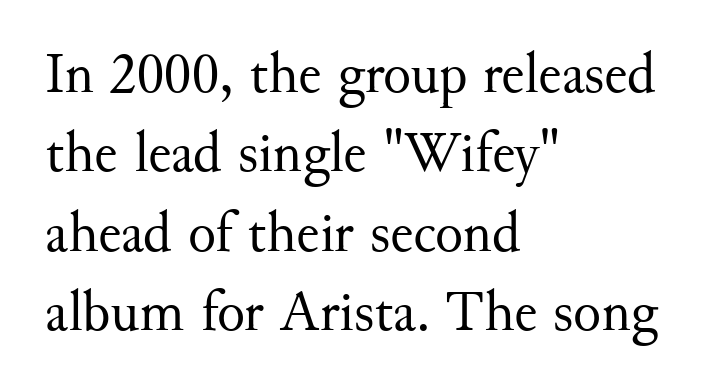
The image shows 58 px regular-weight serif type, upright; set left-aligned, normal line spacing (1.37x), normal letter spacing, not underlined; medium stroke contrast and a small x-height.
